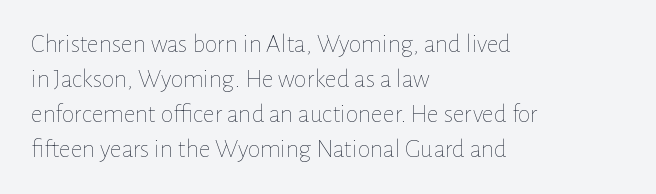
The strip under each line holds only bare page. Short note: letters normally spaced. The axis of the letterforms is exactly vertical. Line spacing here is normal. The rendering anchors every line to the left-hand side.
